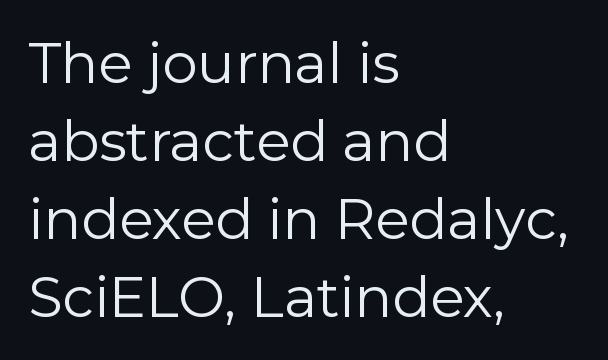
Standard letterfit; no display-style spreading of the glyphs. When letters stand straight like this, we call the style roman or upright. Think standard paragraph weight, or any step lighter than that. Character widths vary here, with narrow letters taking less room than wide ones. The space between consecutive lines is moderate.
